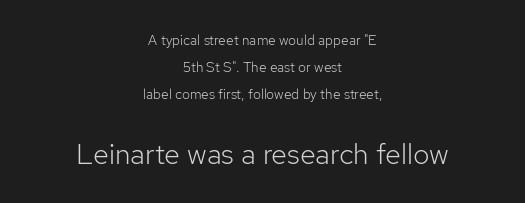
Q: Is the text bold? A: No.
Q: Is the text italic (slanted)? A: No, it is upright.
Q: Is the typeface a serif or a sans-serif typeface? A: Sans-serif.
Q: Is the text underlined? A: No.
Q: How is the paragraph aligned? A: Centered.
Q: Is the spacing between letters normal or unusually wide? A: Normal.
Q: Is the spacing between lines tight, normal or loose? A: Loose.
Q: Which block of text is set in a larger size, the first (top) or the second (bottom)? A: The second (bottom) one.
Q: Width (condensed, normal, or wide)? A: Normal.
Q: Stroke contrast? A: Low.
Q: x-height? A: Medium.
Q: Monospaced? A: No.
